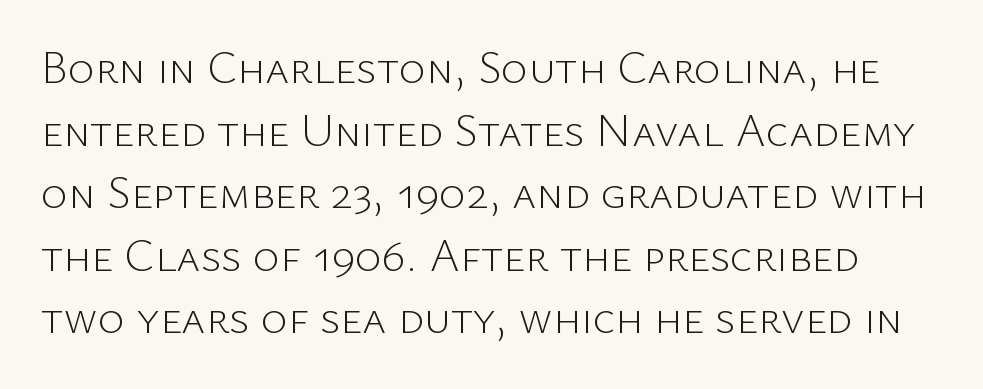
{"serif": "no", "italic": "no", "bold": "no", "weight": "light", "width": "normal", "stroke_contrast": "low", "x_height": "medium", "monospaced": "no", "underline": "no", "line_spacing": "normal", "line_spacing_ratio": 1.36, "letter_spacing": "normal", "letter_spacing_em": 0.0, "glyph_px": 46}
